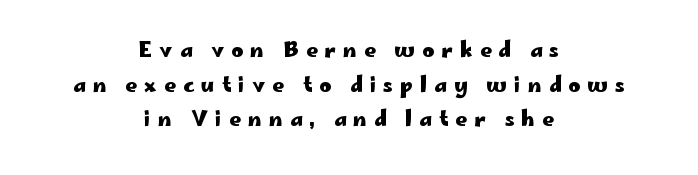
{"italic": "no", "bold": "yes", "underline": "no", "align": "center", "line_spacing_ratio": 1.73, "letter_spacing": "wide", "letter_spacing_em": 0.36, "glyph_px": 20}
